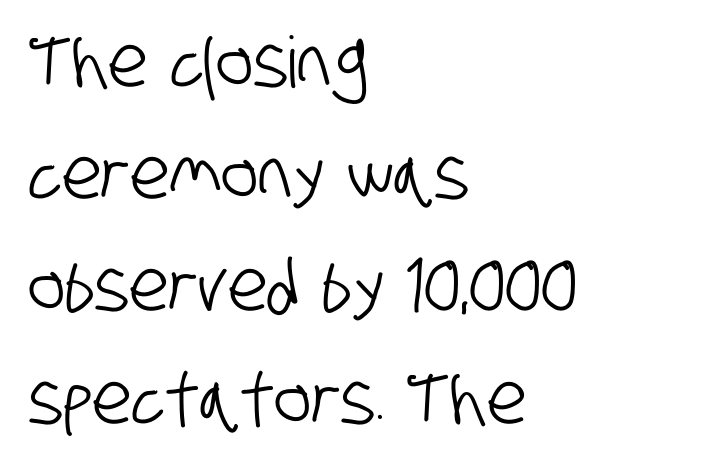
Q: Is the typeface a serif or a sans-serif typeface? A: Sans-serif.
Q: Is the text underlined? A: No.
Q: How is the paragraph aligned? A: Left-aligned.
Q: Is the spacing between letters normal or unusually wide? A: Normal.
Q: Is the spacing between lines tight, normal or loose? A: Normal.
Q: Width (condensed, normal, or wide)? A: Condensed.
Q: Stroke contrast? A: Low.
Q: x-height? A: Large.
Q: Monospaced? A: No.
